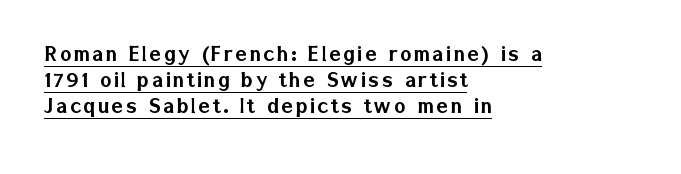
The compositor pushed each line to the left boundary. Line spacing here is tight. Has an underline been added? It has. The letters stand straight up with perfectly vertical stems.
